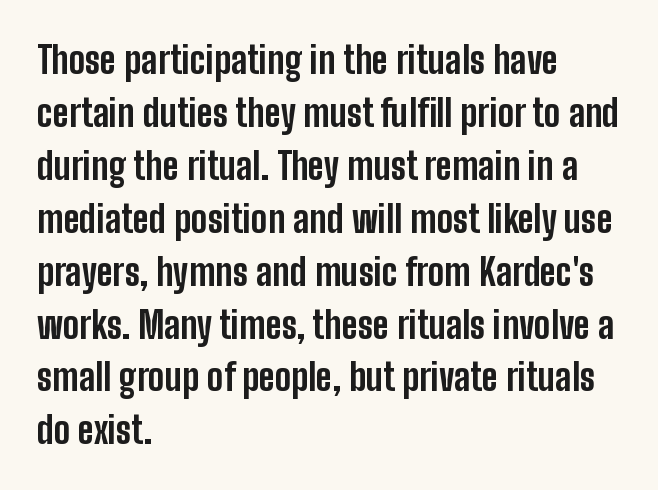
{"serif": "no", "italic": "no", "bold": "yes", "weight": "bold", "width": "condensed", "stroke_contrast": "low", "x_height": "medium", "monospaced": "no", "underline": "no", "align": "left", "line_spacing": "normal", "line_spacing_ratio": 1.43, "letter_spacing": "normal", "letter_spacing_em": 0.0, "glyph_px": 37}
